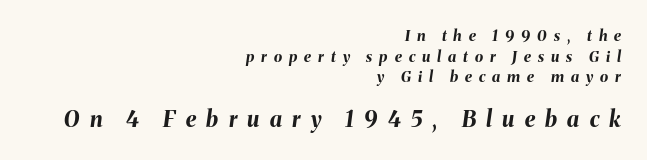
{"italic": "yes", "lean": "right", "slant_degrees": 8, "bold": "yes", "underline": "no", "align": "right", "line_spacing": "normal", "line_spacing_ratio": 1.37, "letter_spacing": "wide", "letter_spacing_em": 0.47, "larger_block": "second", "size_ratio": 1.47, "glyph_px": 22}
